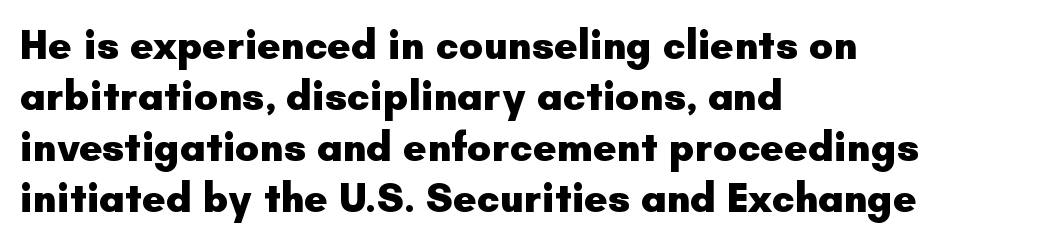
Does the weight exceed regular? Yes, all the way to bold. Looks like regular typesetting: each glyph gets only the width it needs. The lettering stays uniformly vertical, giving the passage a roman look. These lines keep a tight, regular rhythm from letter to letter. Line starts are locked; line ends wander. The zone under the glyphs is completely vacant.
